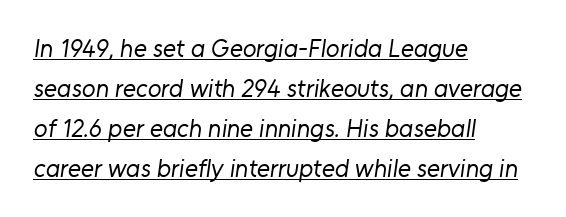
The image shows 25 px text type; set left-aligned, normal line spacing (1.6x), normal letter spacing, underlined.
